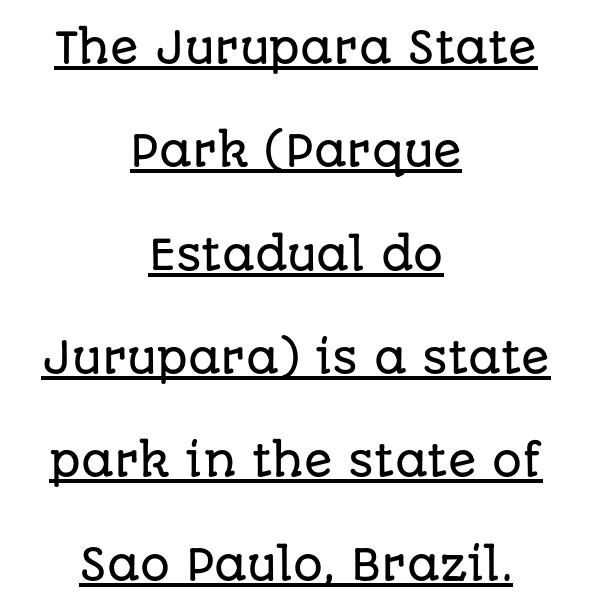
The image shows 42 px sans-serif type, upright; set centered, loose line spacing (2.46x), normal letter spacing, underlined; low stroke contrast and a large x-height.
